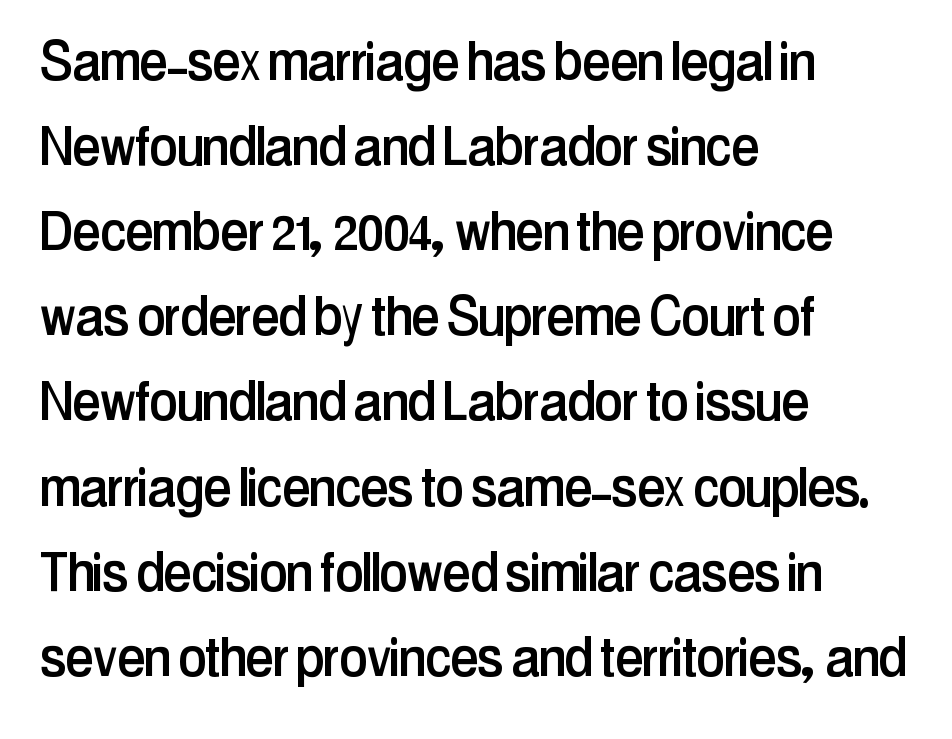
The face used here is proportionally spaced, like ordinary book or web type. The letters carry no serifs — their stems end cleanly without finishing strokes. Regular leading. Letters rest on an invisible, unmarked baseline. Italic: no, the glyphs are upright roman.
